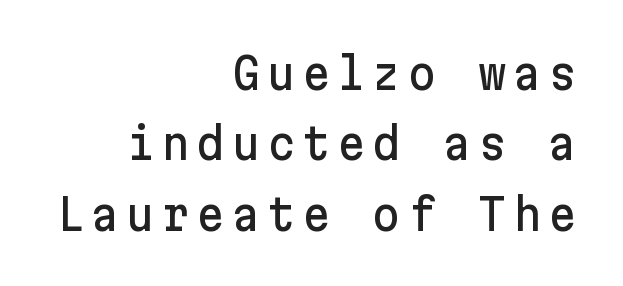
{"serif": "no", "italic": "no", "width": "normal", "stroke_contrast": "low", "x_height": "medium", "underline": "no", "align": "right", "line_spacing": "normal", "line_spacing_ratio": 1.6, "glyph_px": 44}
